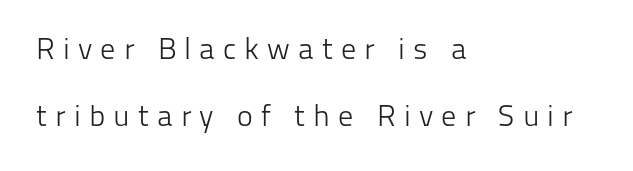
The image shows 30 px light sans-serif type, upright; set left-aligned, loose line spacing (2.25x), unusually wide letter spacing (+0.27 em), not underlined; low stroke contrast and a medium x-height.
